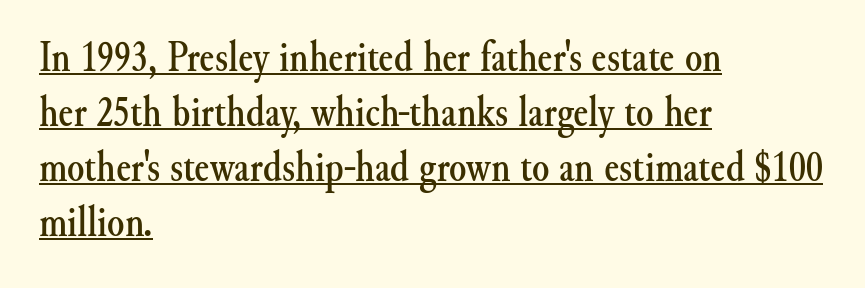
Q: Is the text italic (slanted)? A: No, it is upright.
Q: Is the typeface a serif or a sans-serif typeface? A: Serif.
Q: Is the text underlined? A: Yes.
Q: How is the paragraph aligned? A: Left-aligned.
Q: Is the spacing between letters normal or unusually wide? A: Normal.
Q: Is the spacing between lines tight, normal or loose? A: Normal.
Q: Width (condensed, normal, or wide)? A: Normal.
Q: Stroke contrast? A: Medium.
Q: x-height? A: Small.
Q: Monospaced? A: No.
